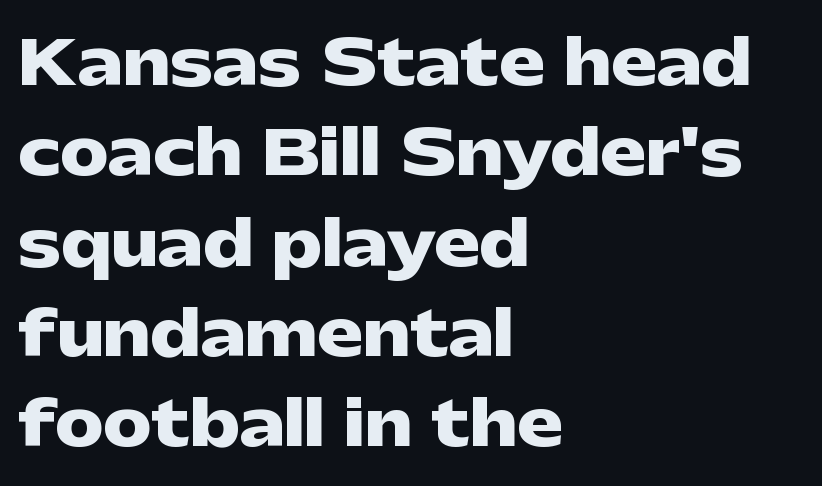
The passage shown is emphatically bold. The area under the type is left untouched. These lines stack with their left ends in a neat column. This sample keeps an unexceptional amount of space between lines. The letters advance in unequal steps, a hallmark of proportional type.
